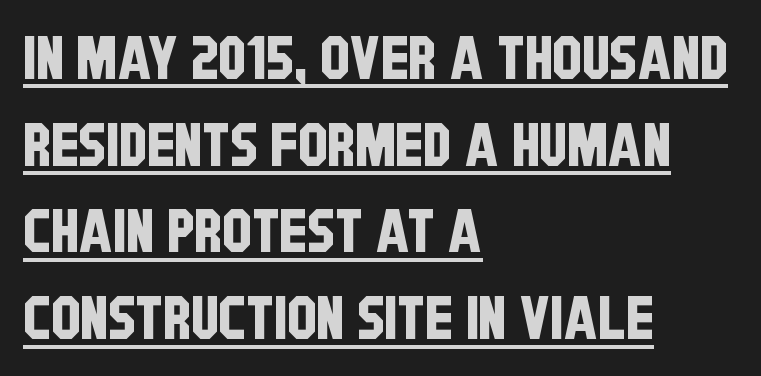
Each letter keeps its own natural width here, so spacing adapts to shape. Every row of glyphs begins at an identical x-position on the left. The string is rendered with underlining switched on. What stands out about the letter spacing? Nothing — it is the standard amount.
